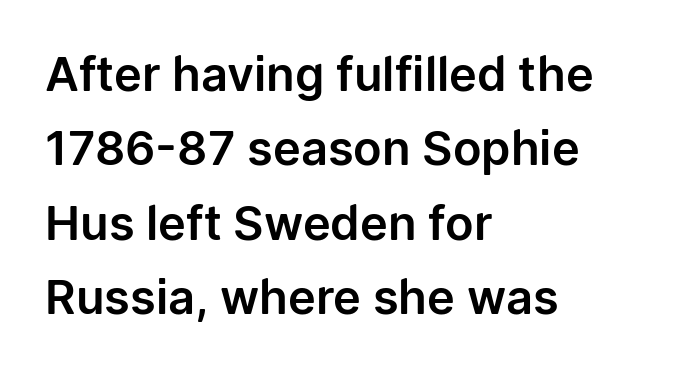
The image shows 47 px sans-serif type, upright; set left-aligned, normal line spacing (1.58x), normal letter spacing, not underlined; low stroke contrast and a medium x-height.
